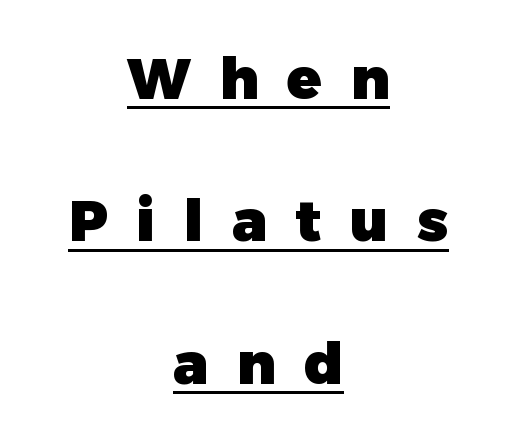
Ordinary non-slanted type is in use. Is this a fixed-width face? No — the glyphs have proportional, varying widths. Every word sits above its own underline. The face used here is rendered with a markedly widened letterfit. Nothing sits at the stroke ends, so this counts as sans-serif. A centered setting, common on invitations and titles, is used for this passage.
